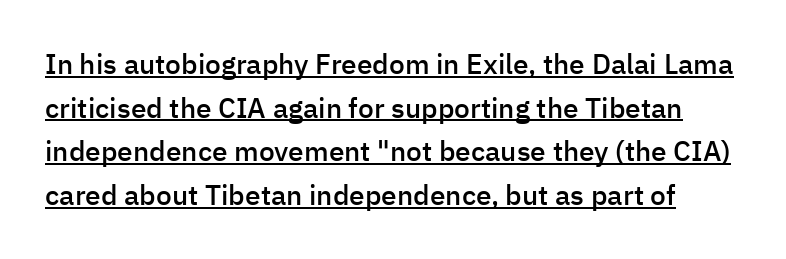
{"serif": "no", "italic": "no", "bold": "semi", "weight": "semibold", "width": "normal", "stroke_contrast": "low", "x_height": "medium", "monospaced": "no", "underline": "yes", "line_spacing": "normal", "line_spacing_ratio": 1.56, "letter_spacing": "normal", "letter_spacing_em": 0.0, "glyph_px": 28}
